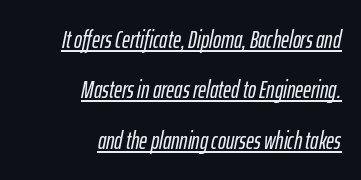
Line spacing here is loose. Decoration check: the copy is underlined. Between one letter and the next there's only the usual sliver of space. The text carries the slant typical of an italic or oblique font.
